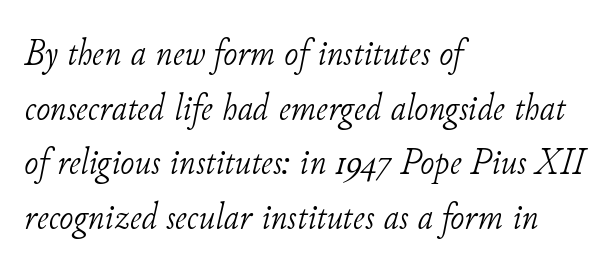
The image shows 38 px light serif type, italic (leaning right); set left-aligned, normal line spacing (1.44x), normal letter spacing, not underlined; low stroke contrast and a small x-height.
